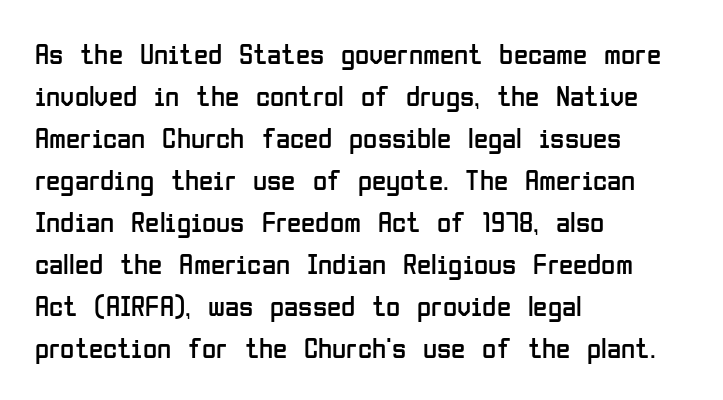
{"serif": "no", "italic": "no", "bold": "no", "weight": "regular", "width": "condensed", "stroke_contrast": "low", "x_height": "medium", "monospaced": "no", "underline": "no", "align": "left", "line_spacing": "normal", "line_spacing_ratio": 1.45, "letter_spacing": "normal", "letter_spacing_em": 0.0, "glyph_px": 29}
